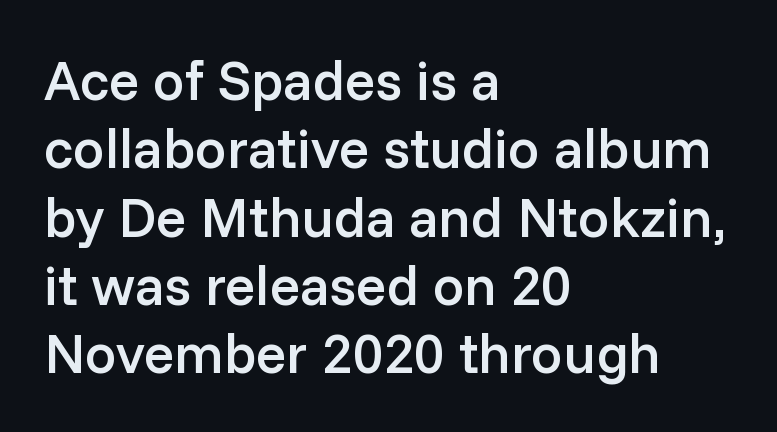
{"serif": "no", "italic": "no", "bold": "semi", "weight": "semibold", "width": "normal", "stroke_contrast": "low", "x_height": "medium", "monospaced": "no", "underline": "no", "align": "left", "line_spacing_ratio": 1.22, "letter_spacing": "normal", "letter_spacing_em": 0.0, "glyph_px": 56}
